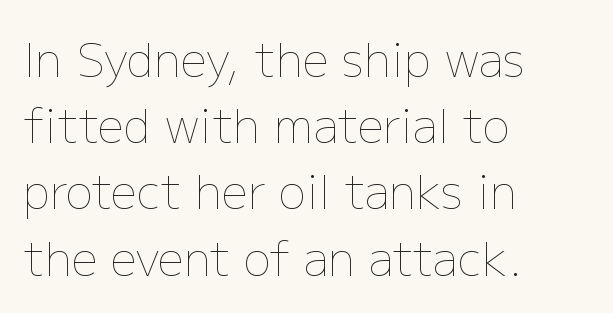
Q: Is the text bold? A: No.
Q: Is the text italic (slanted)? A: No, it is upright.
Q: Is the text underlined? A: No.
Q: How is the paragraph aligned? A: Left-aligned.
Q: Is the spacing between letters normal or unusually wide? A: Normal.
Q: Is the spacing between lines tight, normal or loose? A: Normal.
Q: Width (condensed, normal, or wide)? A: Normal.
Q: Stroke contrast? A: Low.
Q: x-height? A: Medium.
Q: Monospaced? A: No.
